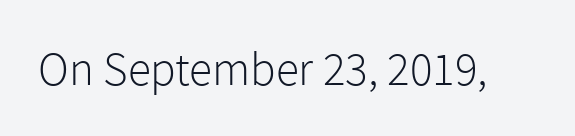
The image shows 47 px light sans-serif type, upright; set normal letter spacing, not underlined; a medium x-height.
